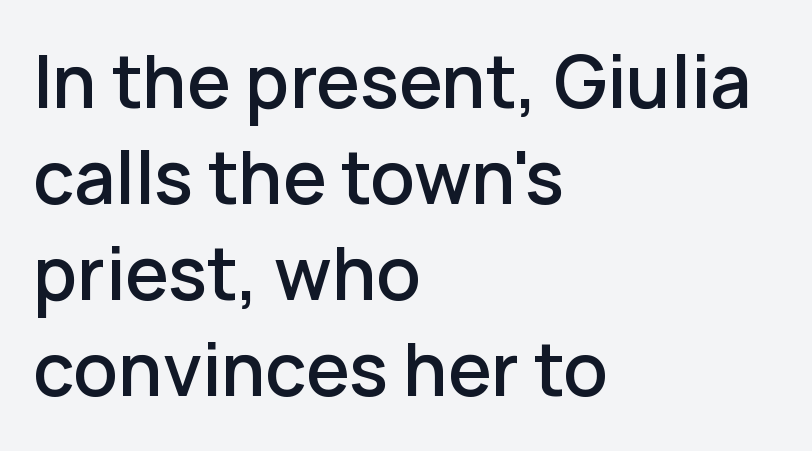
The image shows 70 px semibold sans-serif type, upright; set left-aligned, normal line spacing (1.37x), normal letter spacing, not underlined; low stroke contrast and a medium x-height.
